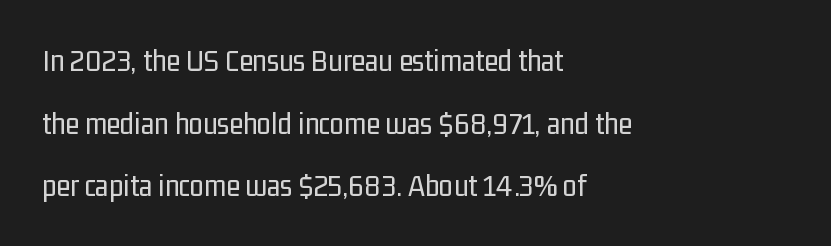
{"serif": "no", "italic": "no", "bold": "no", "weight": "regular", "width": "condensed", "stroke_contrast": "low", "x_height": "medium", "monospaced": "no", "underline": "no", "align": "left", "line_spacing": "loose", "line_spacing_ratio": 1.96, "letter_spacing": "normal", "letter_spacing_em": 0.0, "glyph_px": 32}
